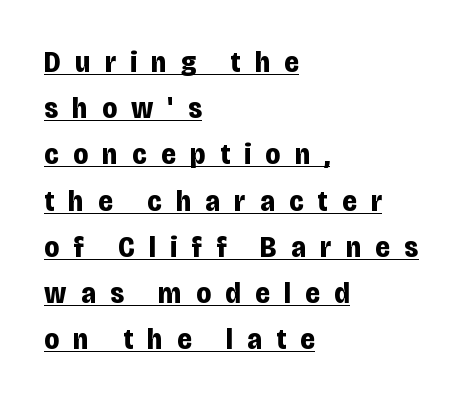
The image shows 30 px bold, condensed sans-serif type, upright; set left-aligned, normal line spacing (1.54x), unusually wide letter spacing (+0.48 em), underlined; low stroke contrast and a large x-height.
